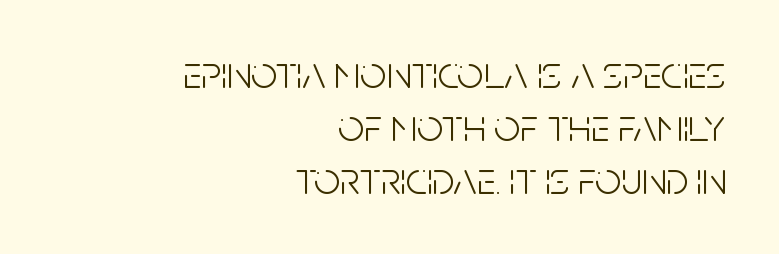
Where is the straight margin? On the right. If you measured baseline to baseline, you'd find a short distance. Type style note: lacks serifs. The gaps between neighbouring characters are ordinary and unremarkable. Every character sits straight up, as roman type does. You could not count columns in this text — the font is proportionally spaced.
